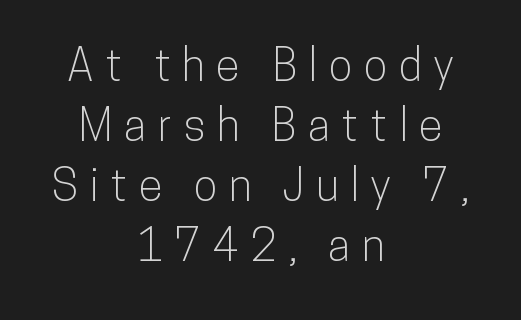
Q: Is the text italic (slanted)? A: No, it is upright.
Q: Is the typeface a serif or a sans-serif typeface? A: Sans-serif.
Q: Is the text underlined? A: No.
Q: How is the paragraph aligned? A: Centered.
Q: Is the spacing between letters normal or unusually wide? A: Unusually wide.
Q: Is the spacing between lines tight, normal or loose? A: Normal.
Q: Width (condensed, normal, or wide)? A: Condensed.
Q: Stroke contrast? A: Low.
Q: x-height? A: Medium.
Q: Monospaced? A: No.
